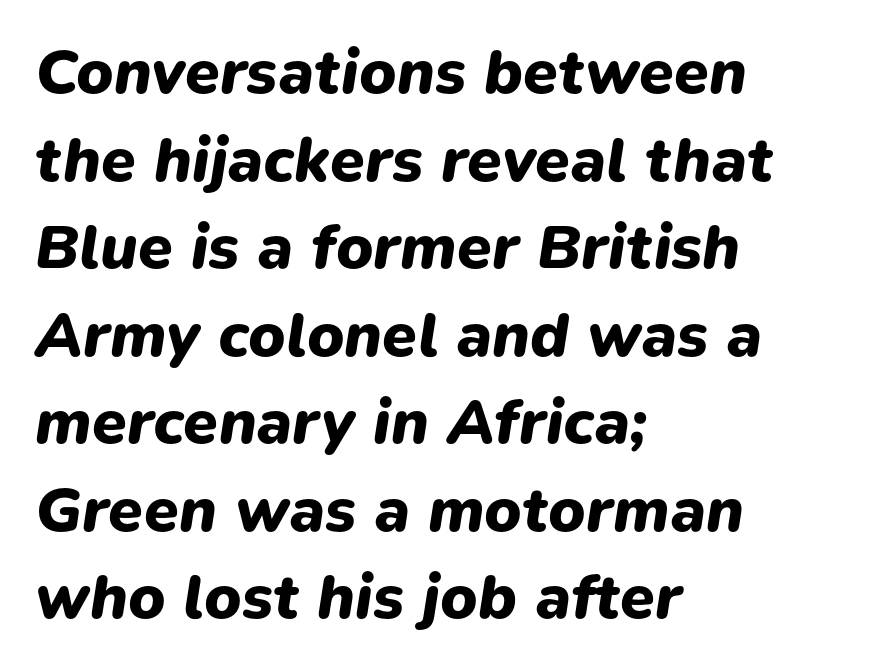
{"italic": "yes", "lean": "right", "slant_degrees": 9, "bold": "yes", "weight": "heavy", "width": "normal", "stroke_contrast": "low", "x_height": "medium", "monospaced": "no", "underline": "no", "align": "left", "line_spacing": "normal", "line_spacing_ratio": 1.39, "letter_spacing": "normal", "letter_spacing_em": 0.0, "glyph_px": 63}
